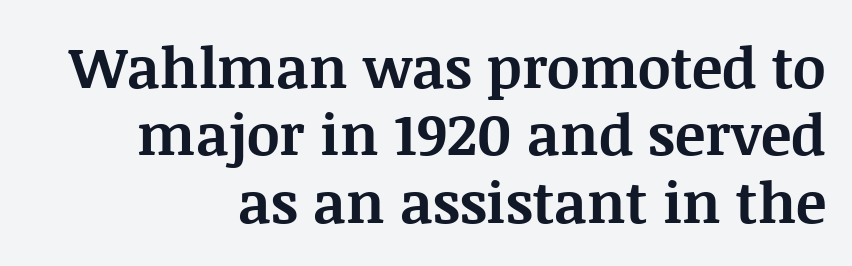
The font family rendered here belongs to the serif group. The rendering uses a bold face; every stroke is thick and dark. Every stem runs plumb, perpendicular to the baseline. The string is rendered with underlining switched off. Typeset ragged left — the right edge is the straight one. This rendering leaves character spacing at its baseline value.
